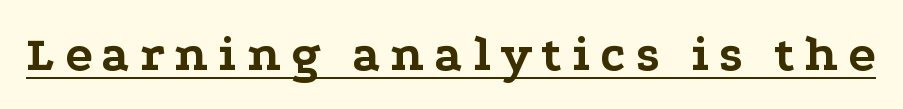
{"serif": "yes", "italic": "no", "bold": "yes", "weight": "bold", "width": "wide", "stroke_contrast": "low", "x_height": "medium", "monospaced": "no", "underline": "yes", "glyph_px": 51}
